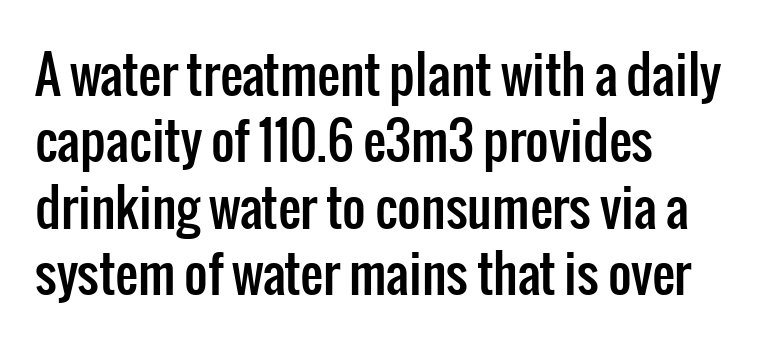
Q: Is the text italic (slanted)? A: No, it is upright.
Q: Is the typeface a serif or a sans-serif typeface? A: Sans-serif.
Q: Is the text underlined? A: No.
Q: How is the paragraph aligned? A: Left-aligned.
Q: Is the spacing between letters normal or unusually wide? A: Normal.
Q: Is the spacing between lines tight, normal or loose? A: Normal.
Q: Width (condensed, normal, or wide)? A: Condensed.
Q: Stroke contrast? A: Low.
Q: x-height? A: Medium.
Q: Monospaced? A: No.
